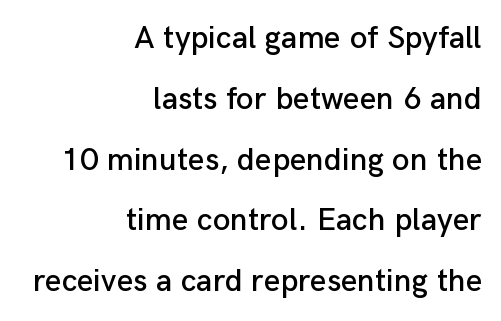
This is roman type, the default non-slanted kind. The passage shown has conventional tracking throughout. The typeface chosen for these lines omits serifs. Looks like regular typesetting: each glyph gets only the width it needs. The zone under the glyphs is completely vacant.
